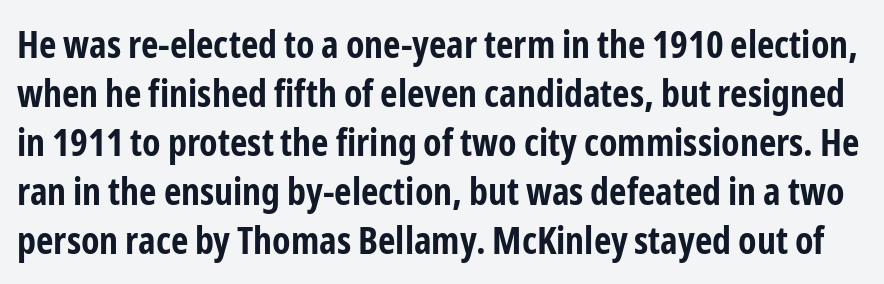
The image shows 38 px bold, condensed sans-serif type, upright; set normal line spacing (1.29x), normal letter spacing, not underlined; low stroke contrast and a medium x-height.
